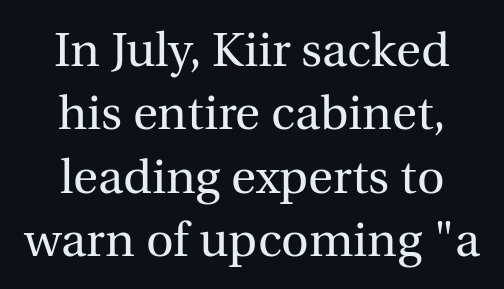
The rendering keeps characters at their native spacing. In terms of leading, this rendering sits right in the middle. Is the type heavy? It reads as light-to-regular instead. Ordinary non-slanted type is in use.
